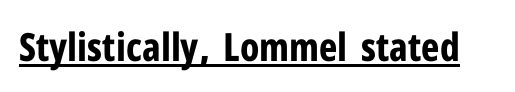
Q: Is the text bold? A: Yes.
Q: Is the text italic (slanted)? A: No, it is upright.
Q: Is the typeface a serif or a sans-serif typeface? A: Sans-serif.
Q: Is the text underlined? A: Yes.
Q: Is the spacing between letters normal or unusually wide? A: Normal.
Q: Width (condensed, normal, or wide)? A: Condensed.
Q: Stroke contrast? A: Low.
Q: x-height? A: Medium.
Q: Monospaced? A: No.
